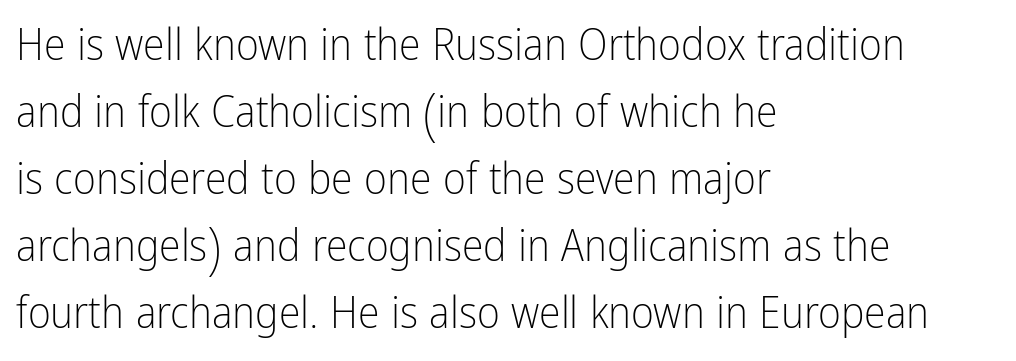
Q: Is the text bold? A: No.
Q: Is the text italic (slanted)? A: No, it is upright.
Q: Is the typeface a serif or a sans-serif typeface? A: Sans-serif.
Q: Is the text underlined? A: No.
Q: How is the paragraph aligned? A: Left-aligned.
Q: Is the spacing between letters normal or unusually wide? A: Normal.
Q: Is the spacing between lines tight, normal or loose? A: Normal.
Q: Width (condensed, normal, or wide)? A: Condensed.
Q: Stroke contrast? A: Low.
Q: x-height? A: Medium.
Q: Monospaced? A: No.
